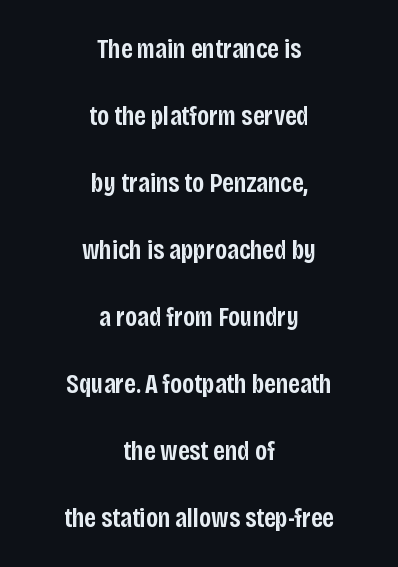
Q: Is the text bold? A: Semi-bold.
Q: Is the text italic (slanted)? A: No, it is upright.
Q: Is the text underlined? A: No.
Q: How is the paragraph aligned? A: Centered.
Q: Is the spacing between letters normal or unusually wide? A: Normal.
Q: Is the spacing between lines tight, normal or loose? A: Loose.
